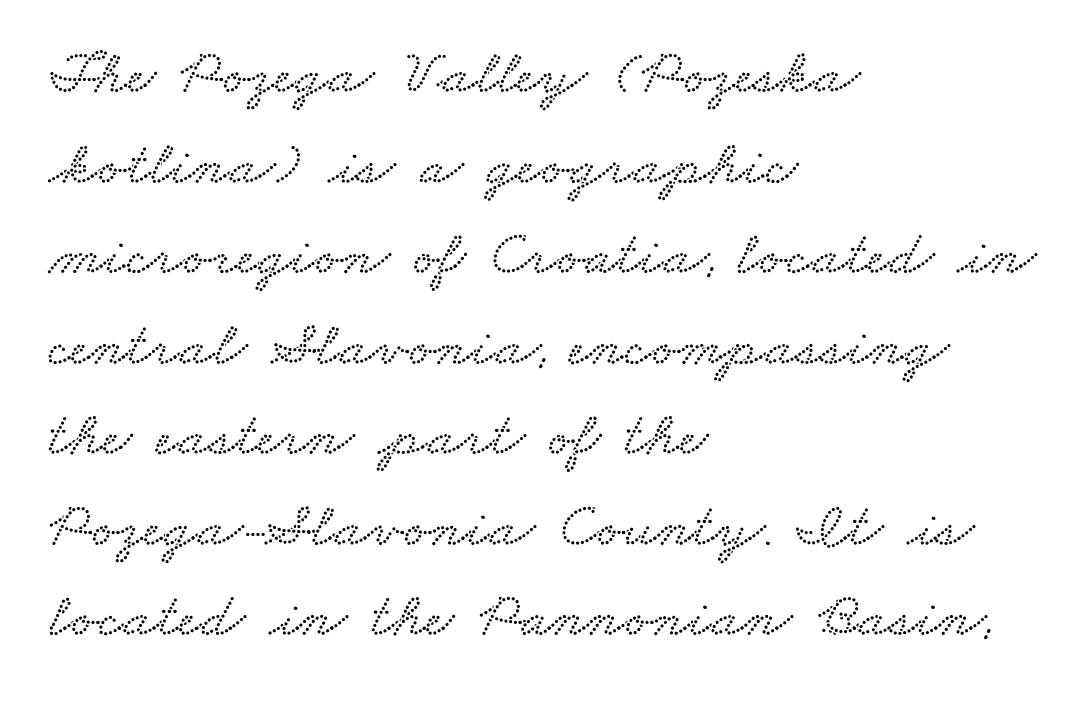
Q: Is the text underlined? A: No.
Q: How is the paragraph aligned? A: Left-aligned.
Q: Is the spacing between letters normal or unusually wide? A: Normal.
Q: Is the spacing between lines tight, normal or loose? A: Normal.
Q: Width (condensed, normal, or wide)? A: Wide.
Q: Stroke contrast? A: Low.
Q: x-height? A: Small.
Q: Monospaced? A: No.
